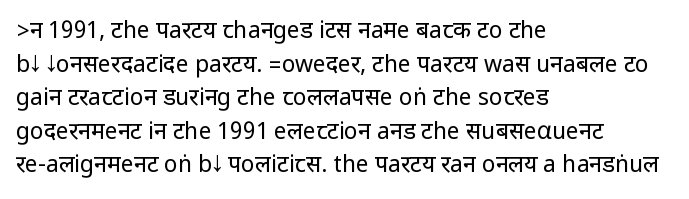
The image shows 23 px text type, upright; set left-aligned, normal line spacing (1.46x), normal letter spacing, not underlined.
